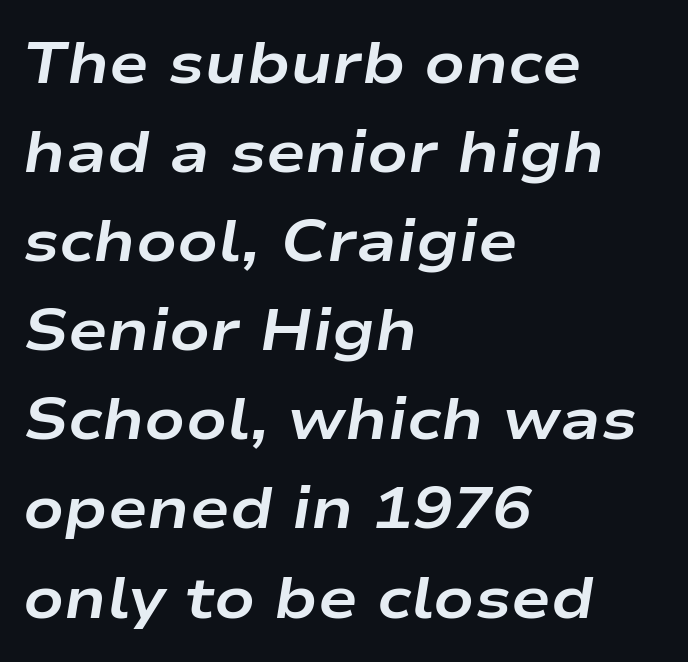
The image shows 59 px bold, wide type, italic (leaning right); set left-aligned, normal line spacing (1.51x), normal letter spacing, not underlined; low stroke contrast and a medium x-height.
